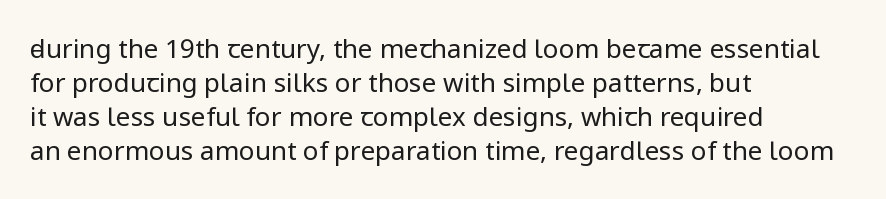
The image shows 26 px text type, upright; set left-aligned, normal line spacing (1.31x), normal letter spacing, not underlined.
